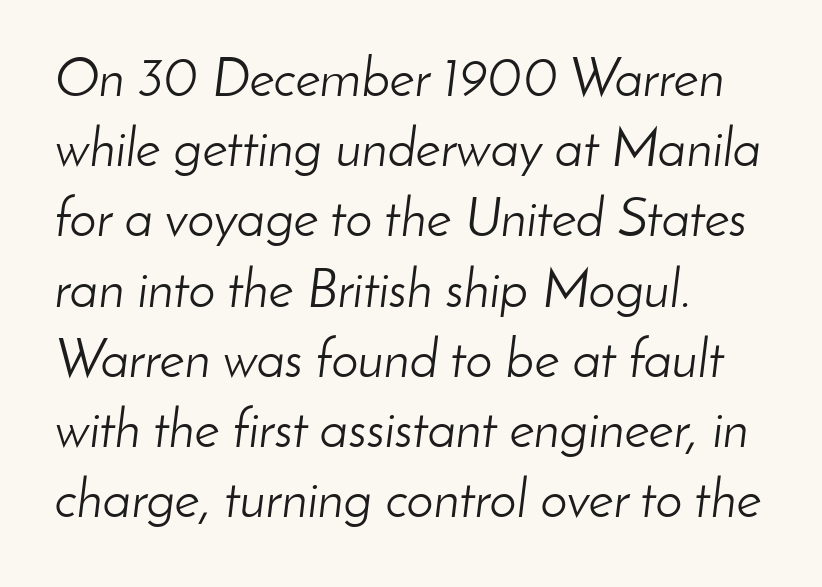
Q: Is the text bold? A: No.
Q: Is the text italic (slanted)? A: Yes, it leans right by about 8 degrees.
Q: Is the text underlined? A: No.
Q: How is the paragraph aligned? A: Left-aligned.
Q: Is the spacing between letters normal or unusually wide? A: Normal.
Q: Is the spacing between lines tight, normal or loose? A: Normal.
Q: Width (condensed, normal, or wide)? A: Normal.
Q: Stroke contrast? A: Low.
Q: x-height? A: Small.
Q: Monospaced? A: No.
